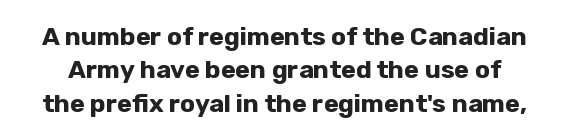
Q: Is the text bold? A: Yes.
Q: Is the text italic (slanted)? A: No, it is upright.
Q: Is the text underlined? A: No.
Q: Is the spacing between letters normal or unusually wide? A: Normal.
Q: Is the spacing between lines tight, normal or loose? A: Normal.
